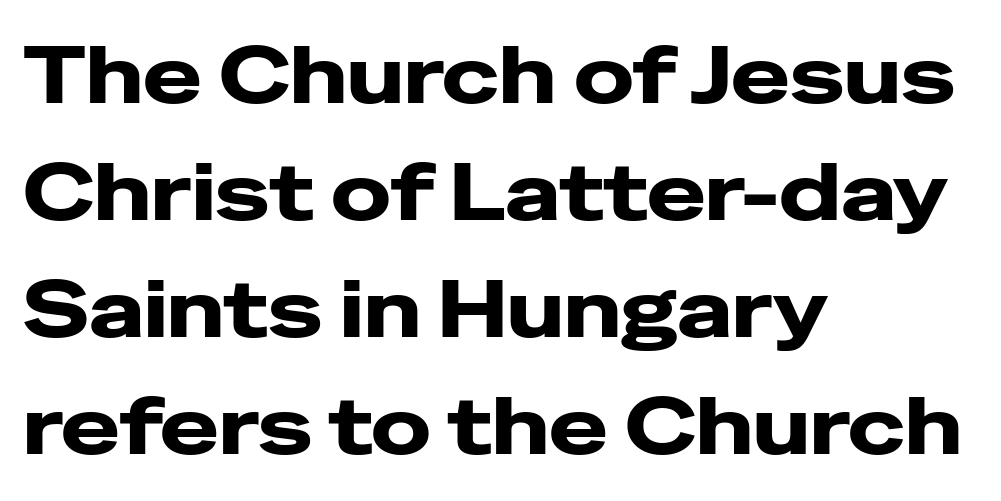
Words appear dense and cohesive because spacing is normal. This rendering employs a face without finishing strokes, i.e., a sans-serif. No italicization has been applied; the sample stays upright. Each glyph is drawn with heavy, bold strokes. These lines sit exactly where default settings would place them.
